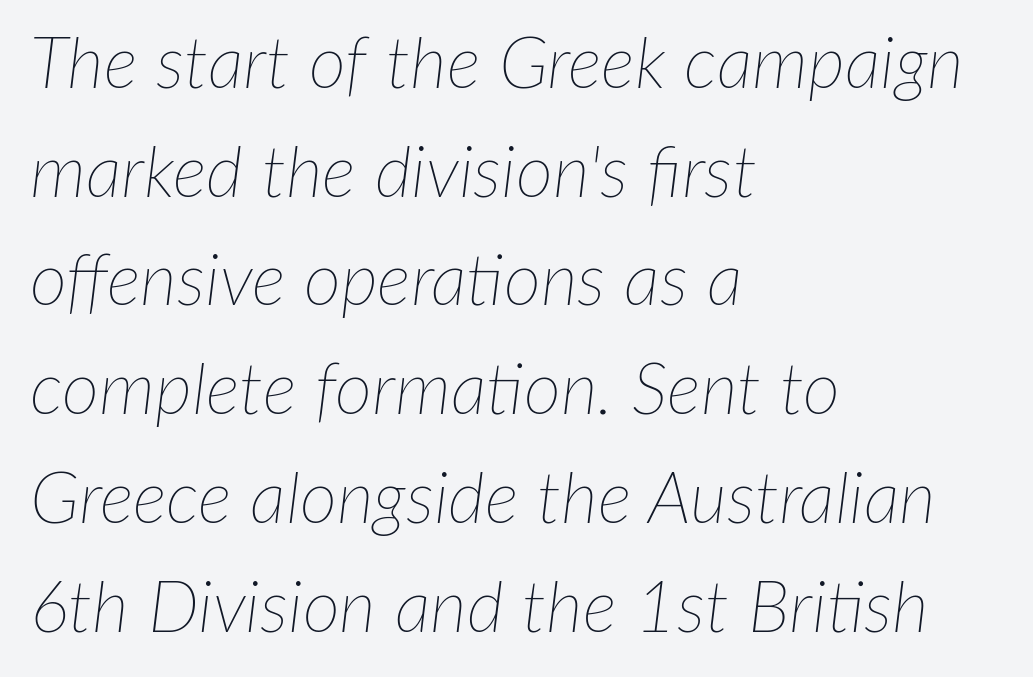
The image shows 72 px thin type, italic (leaning right); set left-aligned, normal line spacing (1.51x), normal letter spacing, not underlined; low stroke contrast and a medium x-height.
